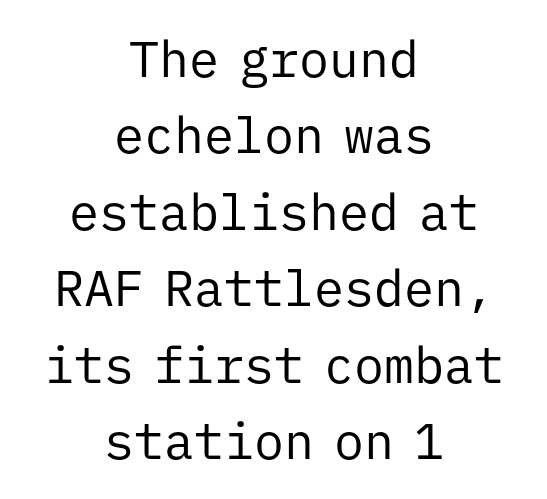
Is the stroke heavy? The answer is a plain regular-or-lighter. The letterforms sit shoulder to shoulder at normal distance. Each letter, wide or thin by design, is forced into the same width here. The text block is weighted toward neither margin, spreading evenly from the middle. The rows are spaced the way most documents space them.
